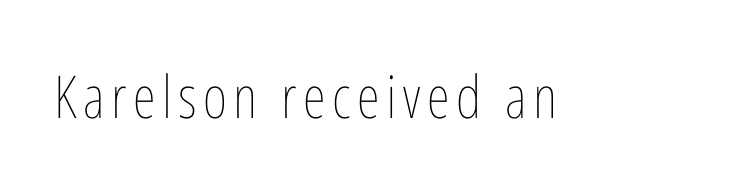
{"italic": "no", "bold": "no", "weight": "thin", "width": "condensed", "stroke_contrast": "low", "x_height": "medium", "monospaced": "no", "underline": "no", "glyph_px": 59}
